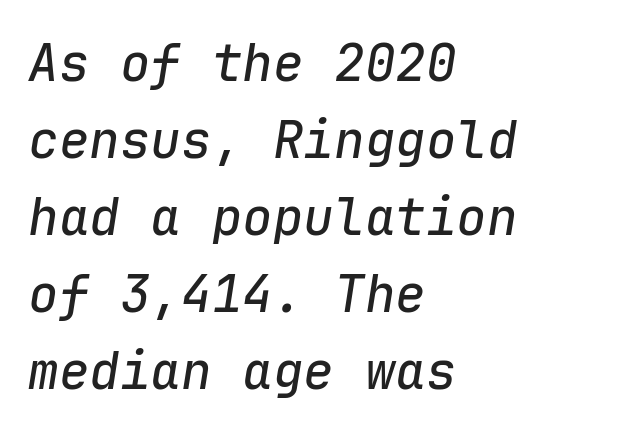
Q: Is the text italic (slanted)? A: Yes, it leans right by about 9 degrees.
Q: Is the text underlined? A: No.
Q: How is the paragraph aligned? A: Left-aligned.
Q: Is the spacing between letters normal or unusually wide? A: Normal.
Q: Is the spacing between lines tight, normal or loose? A: Normal.
Q: Width (condensed, normal, or wide)? A: Normal.
Q: Stroke contrast? A: Low.
Q: x-height? A: Medium.
Q: Monospaced? A: Yes.
